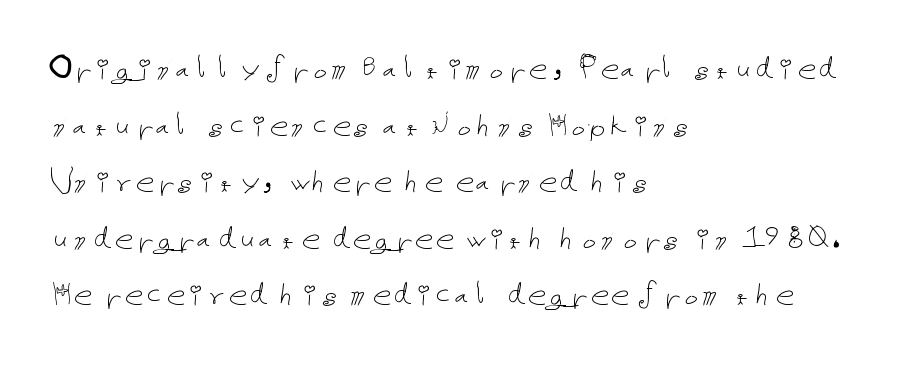
Q: Is the text bold? A: No.
Q: Is the text italic (slanted)? A: No, it is upright.
Q: Is the text underlined? A: No.
Q: How is the paragraph aligned? A: Left-aligned.
Q: Is the spacing between letters normal or unusually wide? A: Normal.
Q: Is the spacing between lines tight, normal or loose? A: Normal.
Q: Width (condensed, normal, or wide)? A: Normal.
Q: Stroke contrast? A: Low.
Q: x-height? A: Medium.
